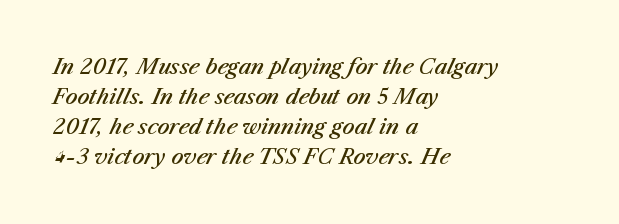
The image shows 21 px text type, italic (leaning right); set left-aligned, normal line spacing (1.43x), normal letter spacing, not underlined.
